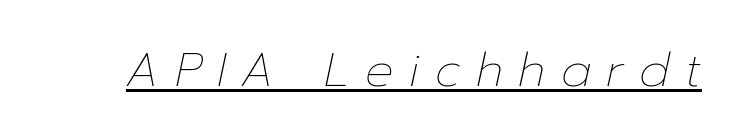
The lettering is marked with a stroke running underneath it. Varying glyph widths throughout — classic text-font behaviour. The tracking jumps out immediately: characters are airy and widely separated. Heft: none added — not bold. The specimen reads as italic at a glance.
